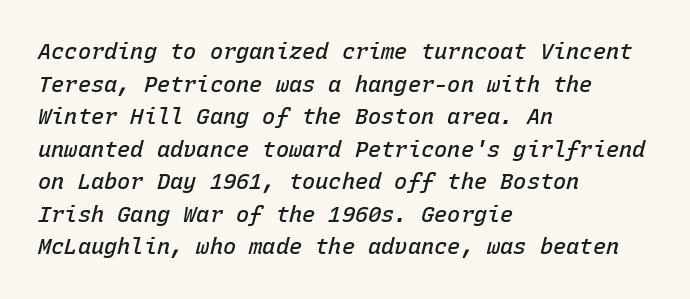
The image shows 22 px text type, italic (leaning right); set left-aligned, normal line spacing (1.48x), normal letter spacing, not underlined.
